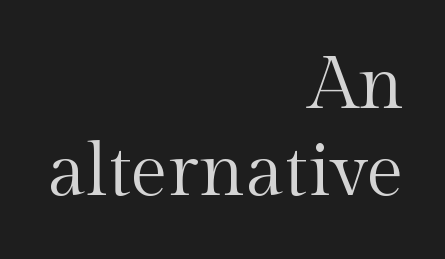
The image shows 74 px regular-weight serif type, upright; set right-aligned, line spacing 1.18x, normal letter spacing, not underlined; a medium x-height.
